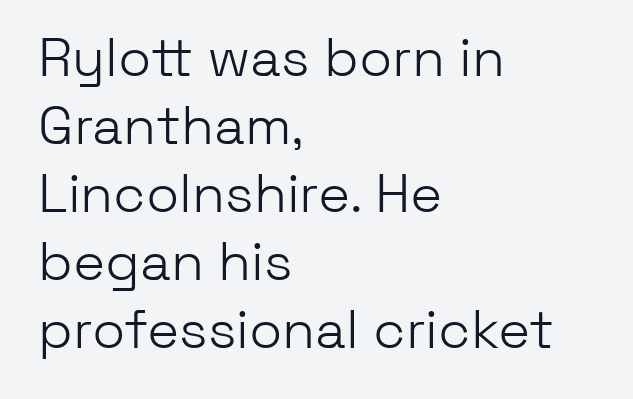
Q: Is the text bold? A: No.
Q: Is the text italic (slanted)? A: No, it is upright.
Q: Is the typeface a serif or a sans-serif typeface? A: Sans-serif.
Q: Is the text underlined? A: No.
Q: How is the paragraph aligned? A: Left-aligned.
Q: Is the spacing between letters normal or unusually wide? A: Normal.
Q: Is the spacing between lines tight, normal or loose? A: Normal.
Q: Width (condensed, normal, or wide)? A: Normal.
Q: Stroke contrast? A: Low.
Q: x-height? A: Medium.
Q: Monospaced? A: No.
